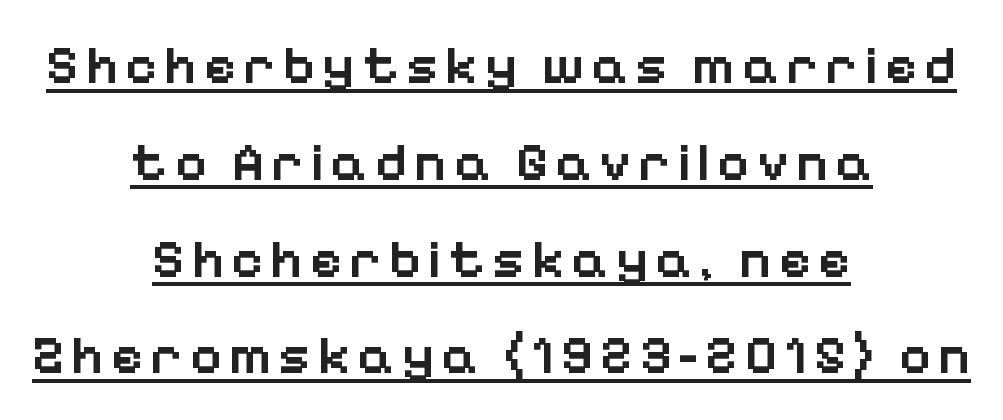
Serifs: no, the terminals of the letterforms are clean. The paragraph shown floats in the horizontal middle. The passage shown is typed in a proportional face where columns would drift. The font's upright variant was chosen for this text. A continuous stroke trails under the words, as in a hyperlink. These lines carry some extra weight — a demibold, not a full bold.
